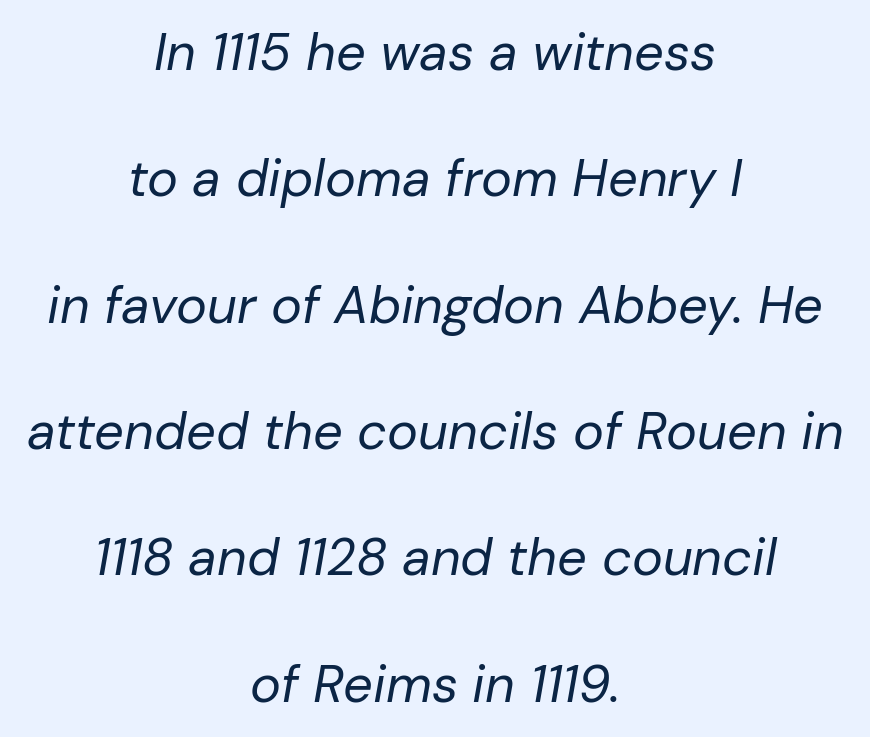
Vertical spacing — loose. The letterforms sit shoulder to shoulder at normal distance. Centered paragraph, ragged on both sides. Note the varied advance widths — an 'i' is clearly narrower than an 'm'.
